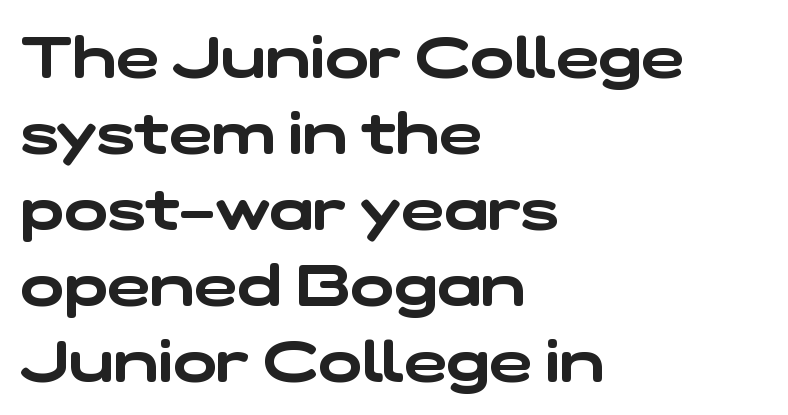
The image shows 58 px wide sans-serif type; set left-aligned, normal line spacing (1.31x), normal letter spacing, not underlined; low stroke contrast and a medium x-height.
